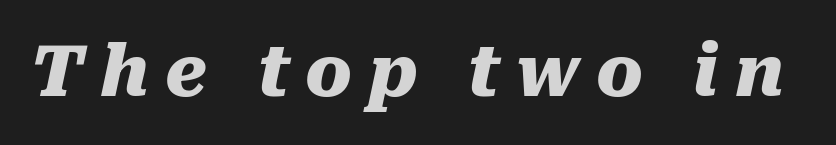
{"italic": "yes", "lean": "right", "slant_degrees": 10, "bold": "yes", "weight": "heavy", "width": "normal", "stroke_contrast": "medium", "x_height": "medium", "monospaced": "no", "underline": "no", "letter_spacing": "wide", "letter_spacing_em": 0.23, "glyph_px": 70}
